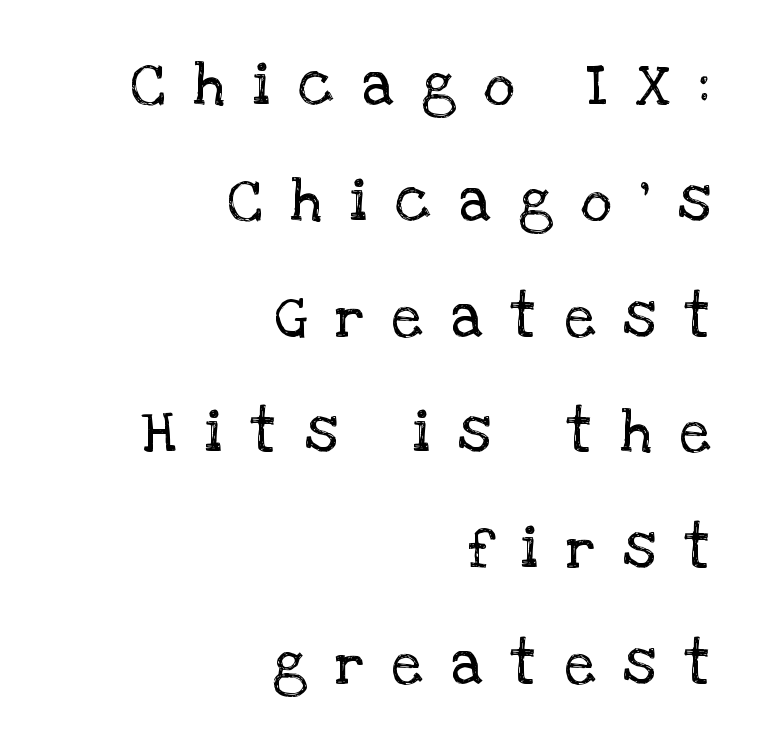
Italic? Not at all — the glyphs are vertical. You could only call the tracking loose — the letters float apart. Little horizontal feet cap the strokes, marking this as serif type. Rule under the text: the space is simply empty. Ink coverage per letter is moderate at most.
